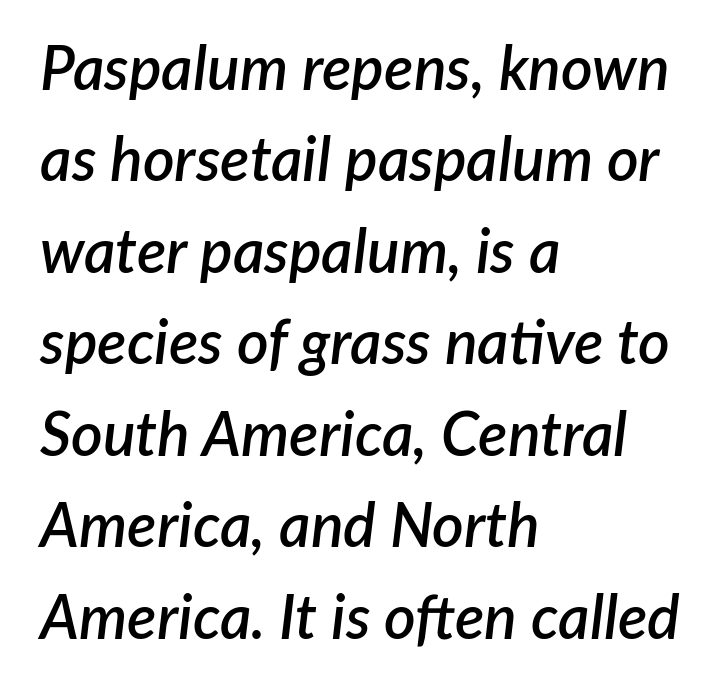
The image shows 61 px semibold type, italic (leaning right); set left-aligned, normal line spacing (1.5x), normal letter spacing, not underlined; low stroke contrast and a medium x-height.
